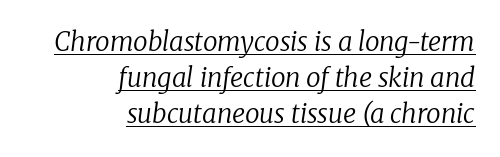
{"italic": "yes", "lean": "right", "slant_degrees": 8, "bold": "no", "underline": "yes", "align": "right", "line_spacing": "normal", "line_spacing_ratio": 1.39, "letter_spacing": "normal", "letter_spacing_em": 0.0, "glyph_px": 26}
